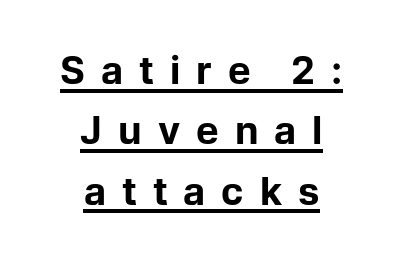
The image shows 38 px bold sans-serif type, upright; set centered, normal line spacing (1.59x), unusually wide letter spacing (+0.42 em), underlined; low stroke contrast and a medium x-height.
